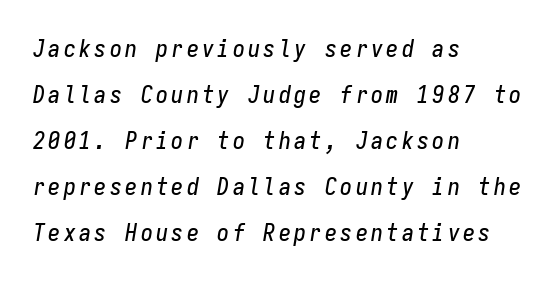
{"italic": "yes", "lean": "right", "slant_degrees": 9, "underline": "no", "align": "left", "line_spacing": "loose", "line_spacing_ratio": 1.92, "glyph_px": 24}
